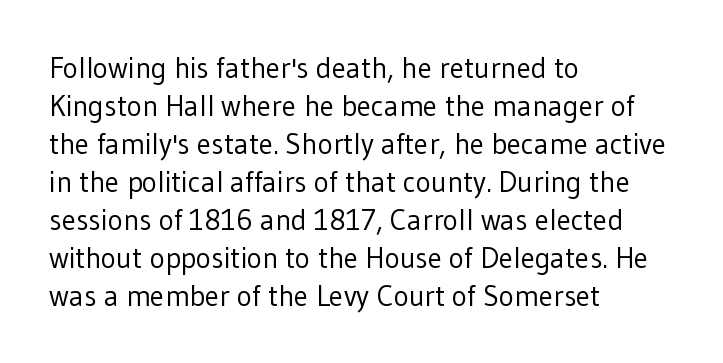
The font sits on the lighter half of the weight spectrum, regular included. The space between consecutive lines is moderate. Proportional: the letters do not fall into vertical columns. Unmarked baselines from the first word to the last.
